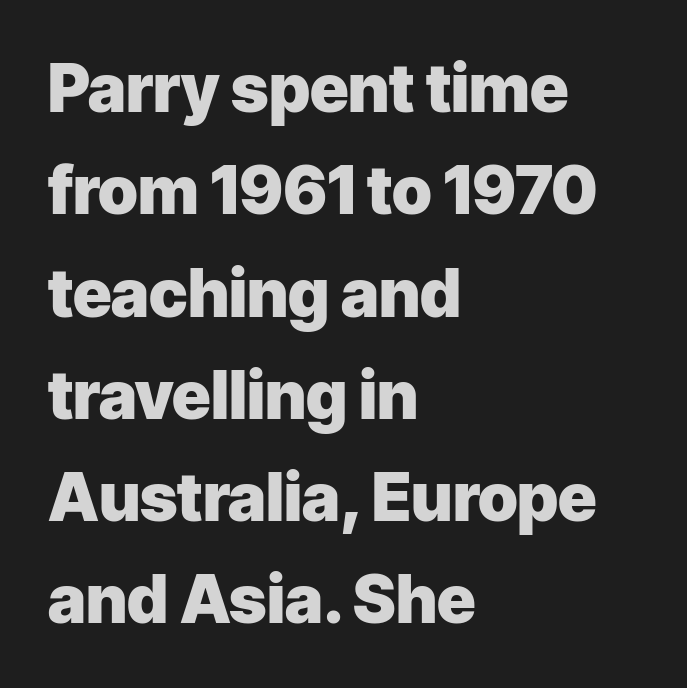
{"serif": "no", "italic": "no", "bold": "yes", "weight": "heavy", "width": "normal", "stroke_contrast": "low", "x_height": "medium", "monospaced": "no", "underline": "no", "align": "left", "line_spacing": "normal", "line_spacing_ratio": 1.55, "letter_spacing": "normal", "letter_spacing_em": 0.0, "glyph_px": 66}
